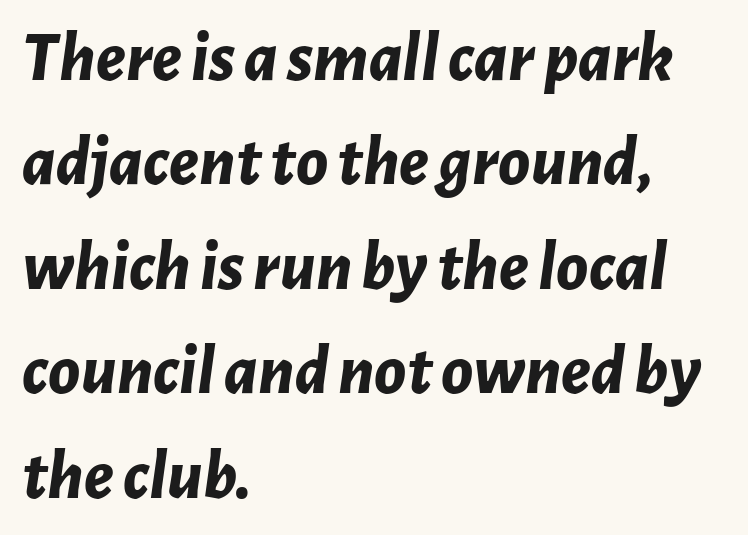
Q: Is the text bold? A: Yes.
Q: Is the text italic (slanted)? A: Yes, it leans right by about 7 degrees.
Q: Is the text underlined? A: No.
Q: How is the paragraph aligned? A: Left-aligned.
Q: Is the spacing between letters normal or unusually wide? A: Normal.
Q: Is the spacing between lines tight, normal or loose? A: Normal.
Q: Width (condensed, normal, or wide)? A: Normal.
Q: Stroke contrast? A: Low.
Q: x-height? A: Medium.
Q: Monospaced? A: No.
